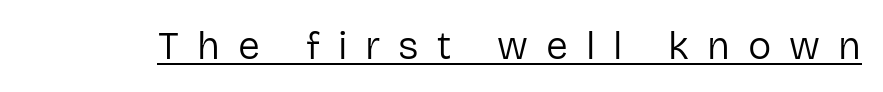
Every word sits above its own underline. Is this a heavy cut? Hardly; it is regular or lighter. The passage shown is typeset with a sans-serif family. These lines are rendered in a variable-pitch font. Italic: no, the glyphs are upright roman.
